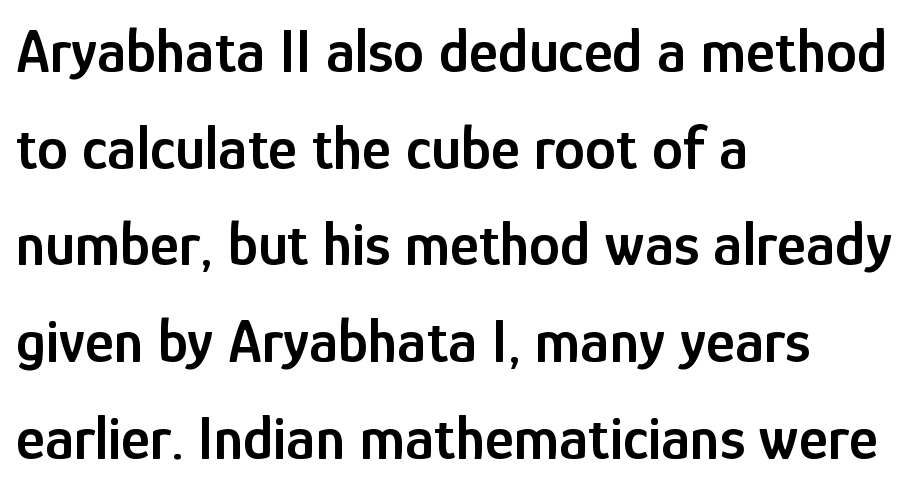
Q: Is the text bold? A: Semi-bold.
Q: Is the text italic (slanted)? A: No, it is upright.
Q: Is the typeface a serif or a sans-serif typeface? A: Sans-serif.
Q: Is the text underlined? A: No.
Q: How is the paragraph aligned? A: Left-aligned.
Q: Is the spacing between letters normal or unusually wide? A: Normal.
Q: Is the spacing between lines tight, normal or loose? A: Normal.
Q: Width (condensed, normal, or wide)? A: Condensed.
Q: Stroke contrast? A: Low.
Q: x-height? A: Medium.
Q: Monospaced? A: No.
